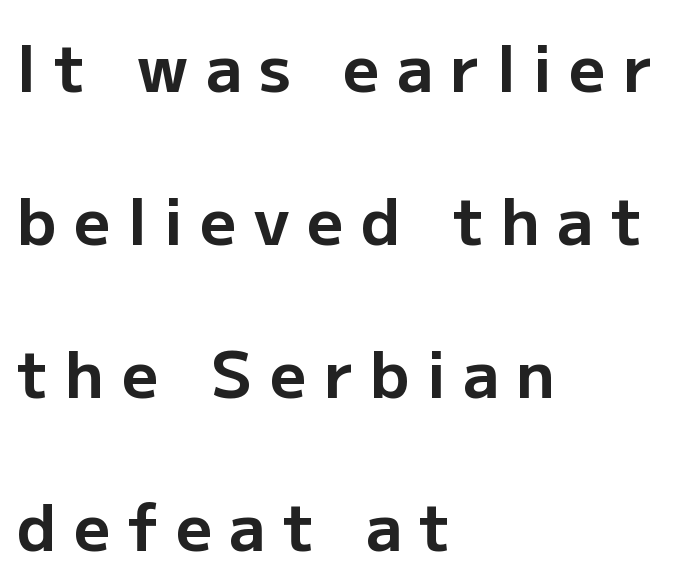
Q: Is the text bold? A: Yes.
Q: Is the text italic (slanted)? A: No, it is upright.
Q: Is the typeface a serif or a sans-serif typeface? A: Sans-serif.
Q: Is the text underlined? A: No.
Q: How is the paragraph aligned? A: Left-aligned.
Q: Is the spacing between letters normal or unusually wide? A: Unusually wide.
Q: Is the spacing between lines tight, normal or loose? A: Loose.
Q: Width (condensed, normal, or wide)? A: Normal.
Q: Stroke contrast? A: Low.
Q: x-height? A: Medium.
Q: Monospaced? A: No.
